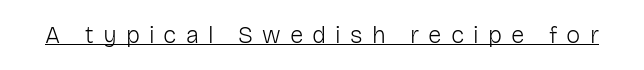
Q: Is the text bold? A: No.
Q: Is the text italic (slanted)? A: No, it is upright.
Q: Is the text underlined? A: Yes.
Q: Is the spacing between letters normal or unusually wide? A: Unusually wide.
